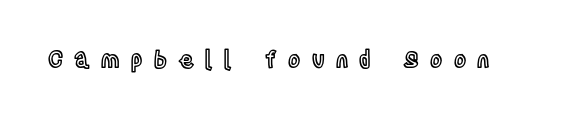
The image shows 23 px text type, upright; set unusually wide letter spacing (+0.49 em), not underlined.
